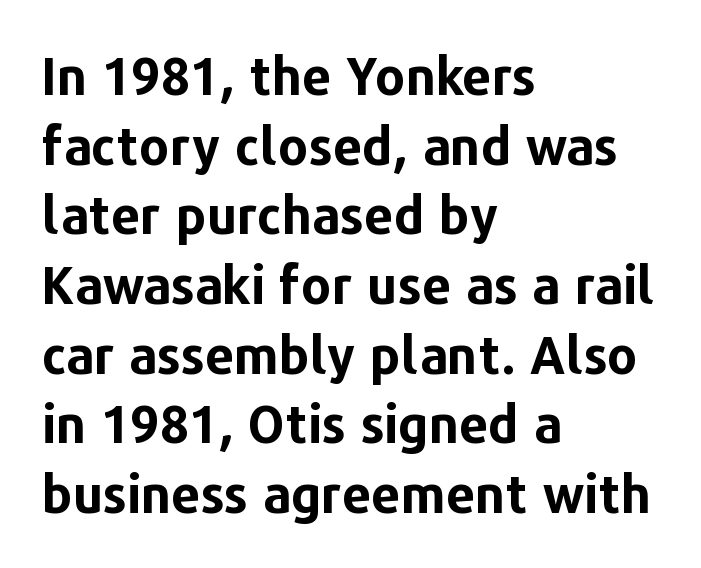
Q: Is the text bold? A: Yes.
Q: Is the text italic (slanted)? A: No, it is upright.
Q: Is the typeface a serif or a sans-serif typeface? A: Sans-serif.
Q: Is the text underlined? A: No.
Q: How is the paragraph aligned? A: Left-aligned.
Q: Is the spacing between letters normal or unusually wide? A: Normal.
Q: Is the spacing between lines tight, normal or loose? A: Normal.
Q: Width (condensed, normal, or wide)? A: Normal.
Q: Stroke contrast? A: Low.
Q: x-height? A: Medium.
Q: Monospaced? A: No.
